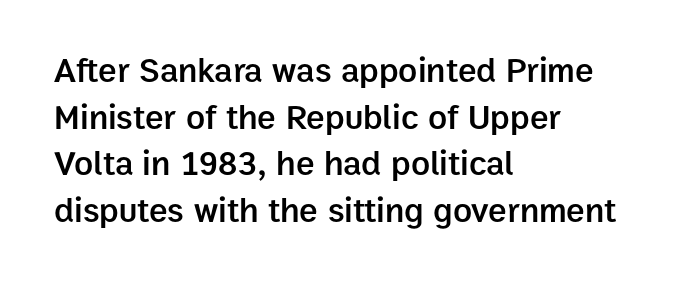
{"serif": "no", "italic": "no", "bold": "semi", "weight": "semibold", "width": "normal", "stroke_contrast": "low", "x_height": "medium", "monospaced": "no", "underline": "no", "align": "left", "line_spacing": "normal", "line_spacing_ratio": 1.33, "letter_spacing": "normal", "letter_spacing_em": 0.0, "glyph_px": 35}
